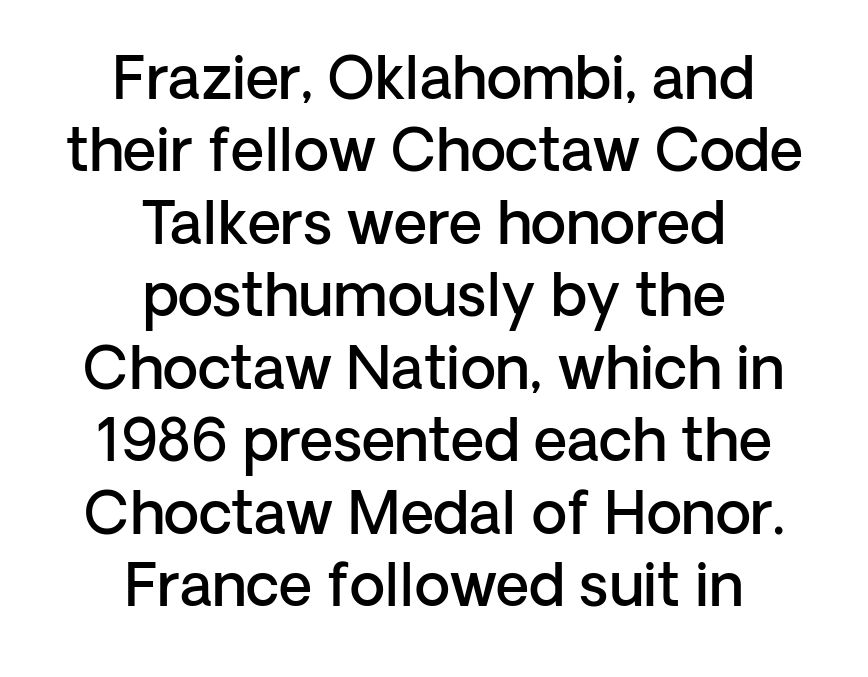
The image shows 58 px semibold sans-serif type, upright; set centered, normal line spacing (1.25x), normal letter spacing, not underlined; low stroke contrast and a medium x-height.
